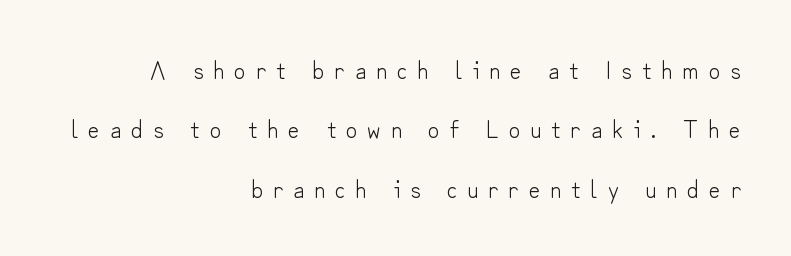
Ascenders rise straight up at ninety degrees. Bold? No — there's no thickening of the strokes. All the whitespace from short lines collects on the left. The tracking reads as deliberately expanded to a designer's eye.
